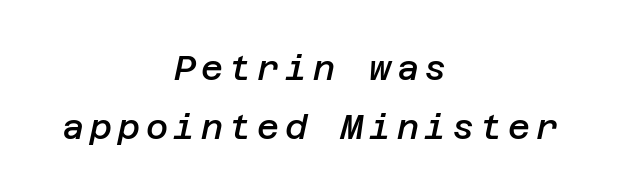
Q: Is the text bold? A: Semi-bold.
Q: Is the text italic (slanted)? A: Yes, it leans right by about 12 degrees.
Q: Is the text underlined? A: No.
Q: How is the paragraph aligned? A: Centered.
Q: Width (condensed, normal, or wide)? A: Normal.
Q: Stroke contrast? A: Low.
Q: x-height? A: Large.
